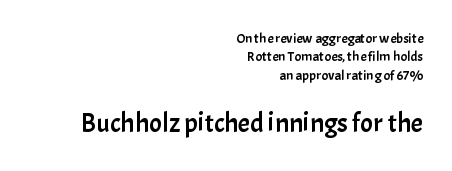
Size hierarchy here favors the trailing block over the leading one. This block has exactly the height ordinary leading produces. The passage shown has conventional tracking throughout. The lines in this sample share a right terminus and differ only in where they begin.
